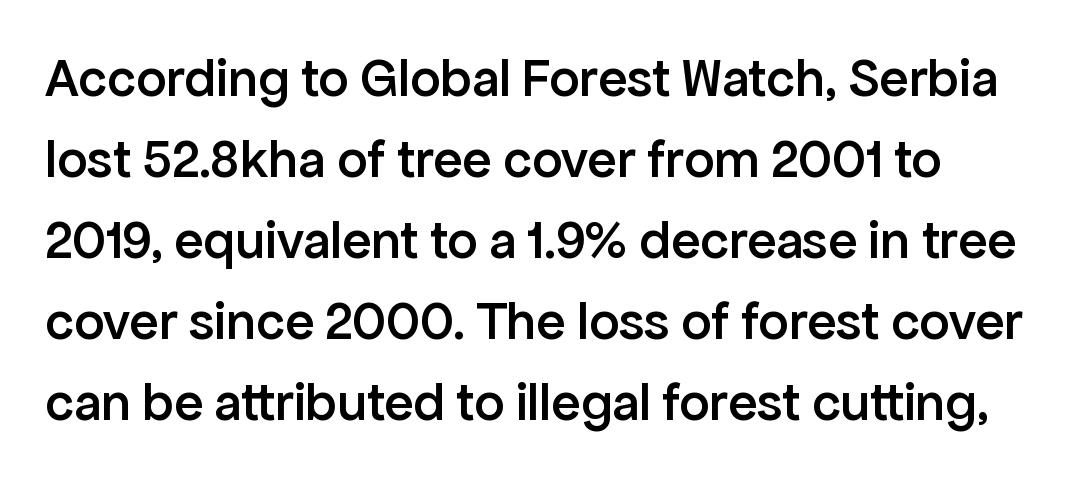
Q: Is the text bold? A: Semi-bold.
Q: Is the text italic (slanted)? A: No, it is upright.
Q: Is the typeface a serif or a sans-serif typeface? A: Sans-serif.
Q: Is the text underlined? A: No.
Q: Is the spacing between letters normal or unusually wide? A: Normal.
Q: Is the spacing between lines tight, normal or loose? A: Normal.
Q: Width (condensed, normal, or wide)? A: Normal.
Q: Stroke contrast? A: Low.
Q: x-height? A: Medium.
Q: Monospaced? A: No.
